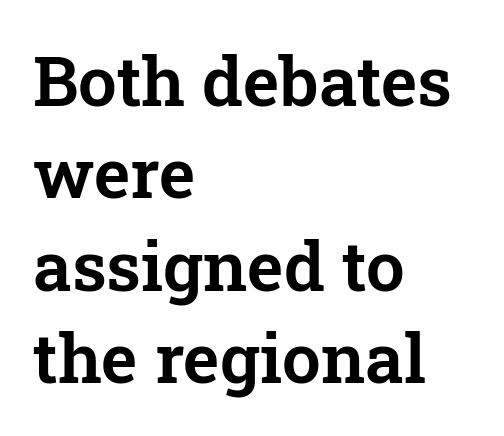
Q: Is the text italic (slanted)? A: No, it is upright.
Q: Is the typeface a serif or a sans-serif typeface? A: Serif.
Q: Is the text underlined? A: No.
Q: How is the paragraph aligned? A: Left-aligned.
Q: Is the spacing between letters normal or unusually wide? A: Normal.
Q: Is the spacing between lines tight, normal or loose? A: Normal.
Q: Width (condensed, normal, or wide)? A: Normal.
Q: Stroke contrast? A: Low.
Q: x-height? A: Medium.
Q: Monospaced? A: No.
